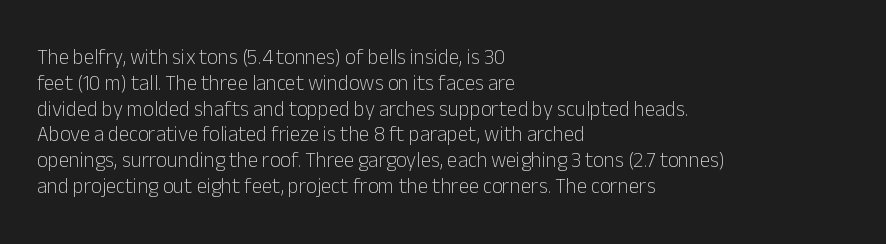
The image shows 21 px text type, upright; set left-aligned, line spacing 1.23x, normal letter spacing, not underlined.
